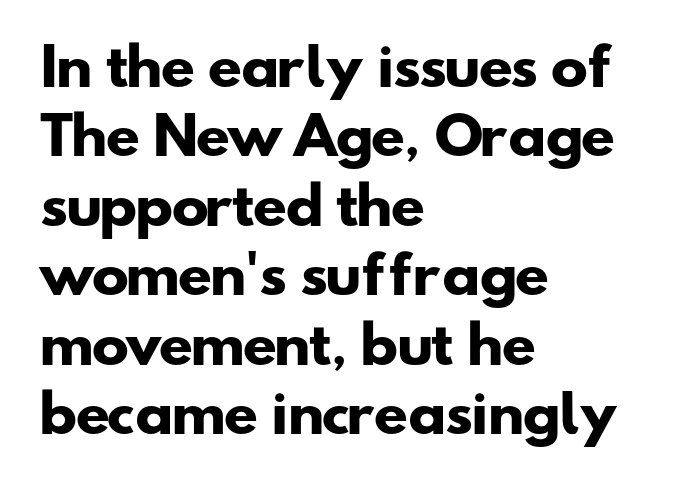
Leftover space on each line is placed entirely after the last word. Regarding serifs, this sample does without them. A clean baseline with only descenders dipping below it. Is the letter spacing exaggerated? No — it looks like the ordinary default.
